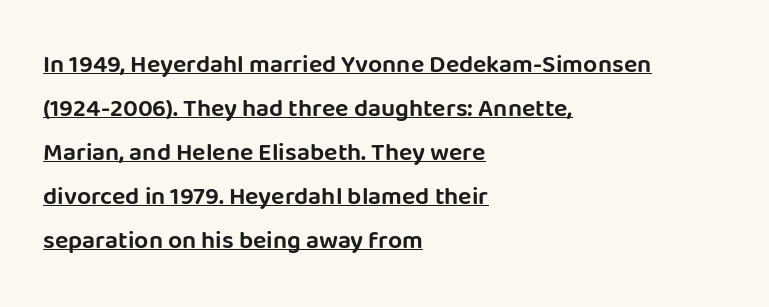
A typesetter would call this zero additional tracking. The rendered words wear a rule along their underside. Caption: multi-line text, flush left, ragged right. Notice how the stems are strictly vertical — no italics here.
